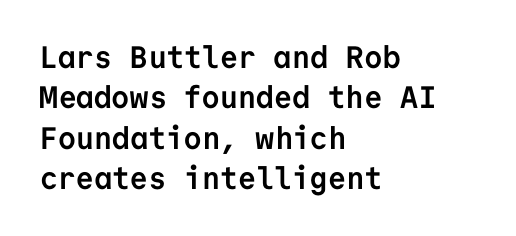
Q: Is the text bold? A: Yes.
Q: Is the text italic (slanted)? A: No, it is upright.
Q: Is the typeface a serif or a sans-serif typeface? A: Sans-serif.
Q: Is the text underlined? A: No.
Q: How is the paragraph aligned? A: Left-aligned.
Q: Is the spacing between letters normal or unusually wide? A: Normal.
Q: Is the spacing between lines tight, normal or loose? A: Normal.
Q: Width (condensed, normal, or wide)? A: Normal.
Q: Stroke contrast? A: Low.
Q: x-height? A: Medium.
Q: Monospaced? A: Yes.
